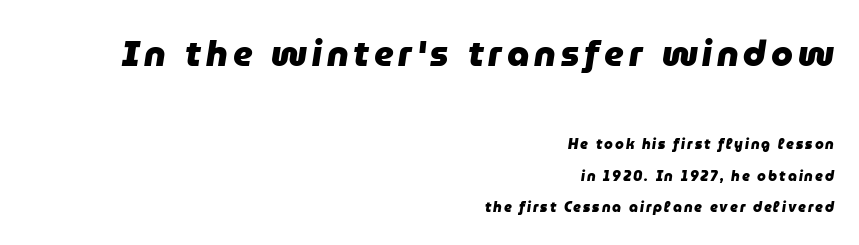
Q: Is the text bold? A: Yes.
Q: Is the text italic (slanted)? A: Yes, it leans right by about 9 degrees.
Q: Is the text underlined? A: No.
Q: How is the paragraph aligned? A: Right-aligned.
Q: Is the spacing between lines tight, normal or loose? A: Loose.
Q: Which block of text is set in a larger size, the first (top) or the second (bottom)? A: The first (top) one.
Q: Width (condensed, normal, or wide)? A: Normal.
Q: Stroke contrast? A: Low.
Q: x-height? A: Medium.
Q: Monospaced? A: No.
